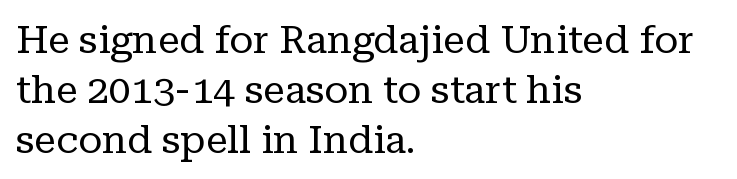
The image shows 39 px regular-weight serif type, upright; set left-aligned, normal line spacing (1.28x), normal letter spacing, not underlined; low stroke contrast and a medium x-height.
